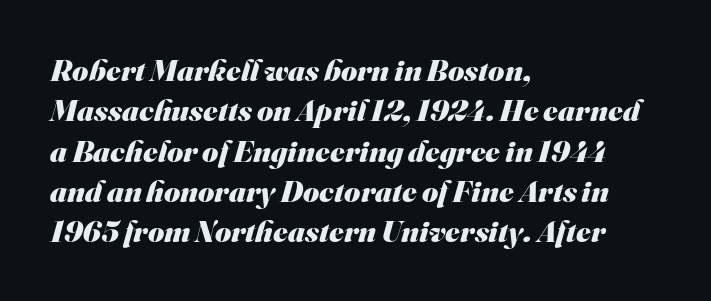
Q: Is the text bold? A: Yes.
Q: Is the typeface a serif or a sans-serif typeface? A: Sans-serif.
Q: Is the text underlined? A: No.
Q: How is the paragraph aligned? A: Left-aligned.
Q: Is the spacing between letters normal or unusually wide? A: Normal.
Q: Is the spacing between lines tight, normal or loose? A: Normal.
Q: Width (condensed, normal, or wide)? A: Normal.
Q: Stroke contrast? A: Medium.
Q: x-height? A: Small.
Q: Monospaced? A: No.
